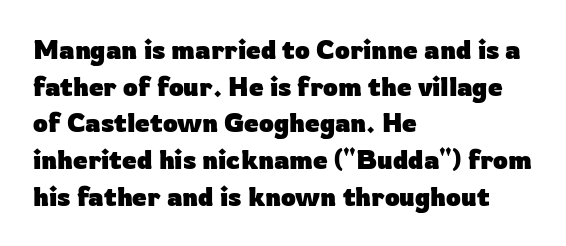
{"italic": "no", "bold": "yes", "underline": "no", "align": "left", "line_spacing": "normal", "line_spacing_ratio": 1.41, "letter_spacing": "normal", "letter_spacing_em": 0.0, "glyph_px": 26}
